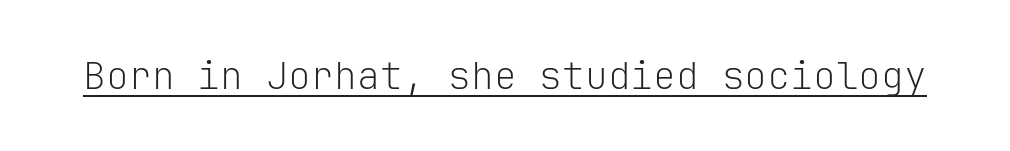
Q: Is the text bold? A: No.
Q: Is the text italic (slanted)? A: No, it is upright.
Q: Is the typeface a serif or a sans-serif typeface? A: Sans-serif.
Q: Is the text underlined? A: Yes.
Q: Is the spacing between letters normal or unusually wide? A: Normal.
Q: Width (condensed, normal, or wide)? A: Normal.
Q: Stroke contrast? A: Low.
Q: x-height? A: Medium.
Q: Monospaced? A: Yes.
